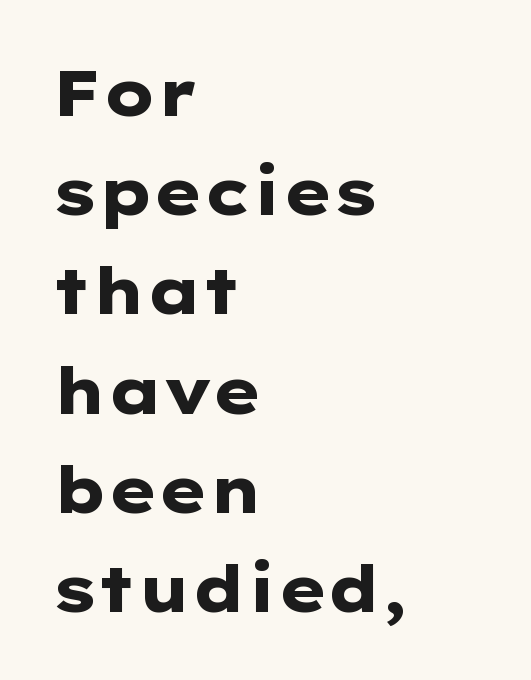
Q: Is the text bold? A: Yes.
Q: Is the text italic (slanted)? A: No, it is upright.
Q: Is the typeface a serif or a sans-serif typeface? A: Sans-serif.
Q: Is the text underlined? A: No.
Q: How is the paragraph aligned? A: Left-aligned.
Q: Is the spacing between letters normal or unusually wide? A: Normal.
Q: Is the spacing between lines tight, normal or loose? A: Normal.
Q: Width (condensed, normal, or wide)? A: Wide.
Q: Stroke contrast? A: Low.
Q: x-height? A: Medium.
Q: Monospaced? A: No.
